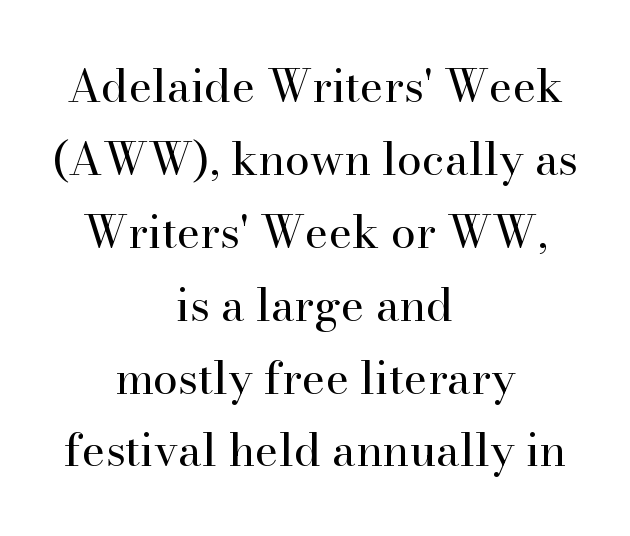
Rows of type keep a routine distance in the vertical direction. The typesetter chose a symmetrical, centered arrangement here. Stem width sits at or under what a default text font uses. Does the type have serifs? Yes, each stem ends in a small foot.
